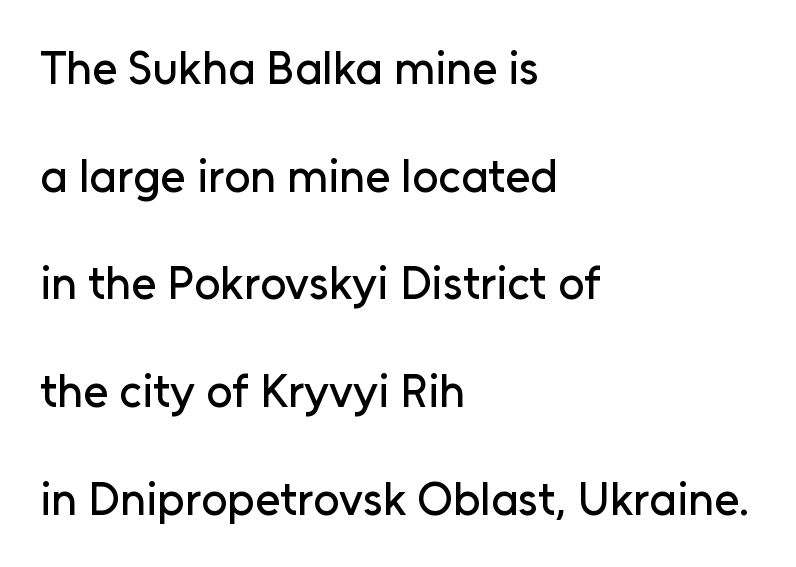
Q: Is the text italic (slanted)? A: No, it is upright.
Q: Is the typeface a serif or a sans-serif typeface? A: Sans-serif.
Q: Is the text underlined? A: No.
Q: How is the paragraph aligned? A: Left-aligned.
Q: Is the spacing between letters normal or unusually wide? A: Normal.
Q: Is the spacing between lines tight, normal or loose? A: Loose.
Q: Width (condensed, normal, or wide)? A: Normal.
Q: Stroke contrast? A: Low.
Q: x-height? A: Medium.
Q: Monospaced? A: No.
